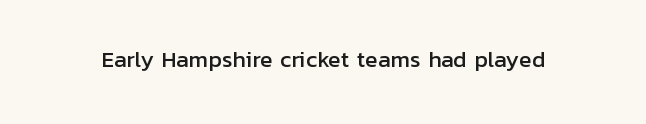
Q: Is the text italic (slanted)? A: No, it is upright.
Q: Is the text underlined? A: No.
Q: Is the spacing between letters normal or unusually wide? A: Normal.
